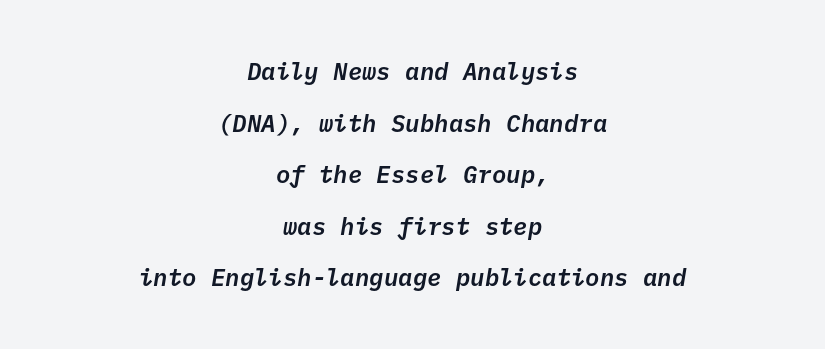
Q: Is the text italic (slanted)? A: Yes, it leans right by about 10 degrees.
Q: Is the text underlined? A: No.
Q: How is the paragraph aligned? A: Centered.
Q: Is the spacing between letters normal or unusually wide? A: Normal.
Q: Is the spacing between lines tight, normal or loose? A: Loose.
